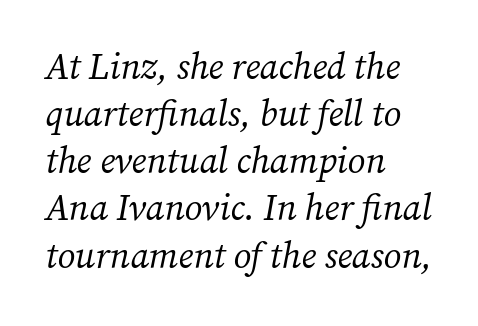
How are the letters spaced? Ordinarily, with no added tracking. The letterforms sit at book weight or below. Emphasis-style slanted type is in use. A classic flush-left, rag-right setting is used for this passage. Stroke terminals: seriffed. Is this a fixed-width face? No — the glyphs have proportional, varying widths.
